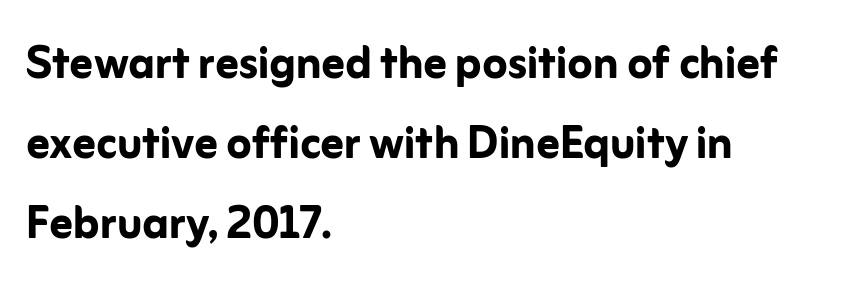
{"serif": "no", "italic": "no", "bold": "yes", "weight": "semibold", "width": "normal", "stroke_contrast": "low", "x_height": "medium", "monospaced": "no", "underline": "no", "align": "left", "line_spacing": "normal", "line_spacing_ratio": 1.4, "letter_spacing": "normal", "letter_spacing_em": 0.0, "glyph_px": 57}
